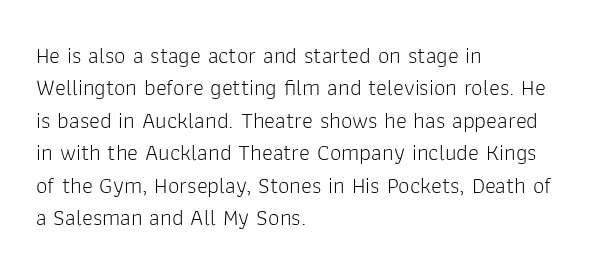
Q: Is the text bold? A: No.
Q: Is the text italic (slanted)? A: No, it is upright.
Q: Is the text underlined? A: No.
Q: How is the paragraph aligned? A: Left-aligned.
Q: Is the spacing between letters normal or unusually wide? A: Normal.
Q: Is the spacing between lines tight, normal or loose? A: Normal.
